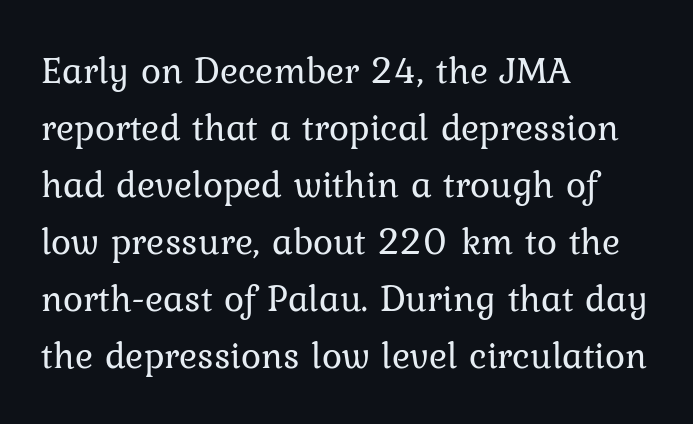
{"serif": "yes", "italic": "no", "bold": "no", "weight": "regular", "width": "normal", "stroke_contrast": "low", "x_height": "medium", "monospaced": "no", "underline": "no", "align": "left", "line_spacing": "normal", "line_spacing_ratio": 1.5, "letter_spacing": "normal", "letter_spacing_em": 0.0, "glyph_px": 38}
